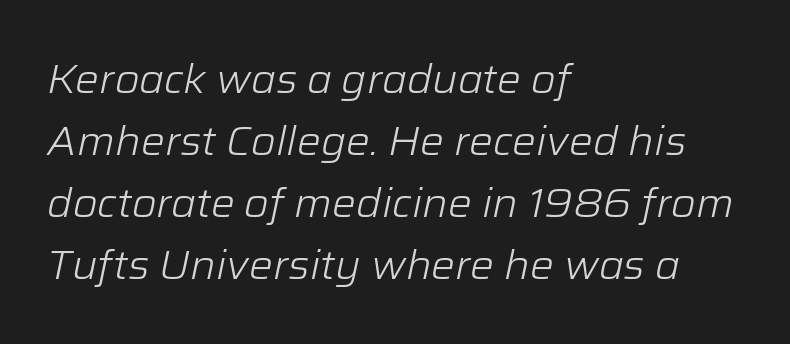
Q: Is the text bold? A: No.
Q: Is the text italic (slanted)? A: Yes, it leans right by about 12 degrees.
Q: Is the text underlined? A: No.
Q: How is the paragraph aligned? A: Left-aligned.
Q: Is the spacing between letters normal or unusually wide? A: Normal.
Q: Is the spacing between lines tight, normal or loose? A: Normal.
Q: Width (condensed, normal, or wide)? A: Normal.
Q: Stroke contrast? A: Low.
Q: x-height? A: Medium.
Q: Monospaced? A: No.
